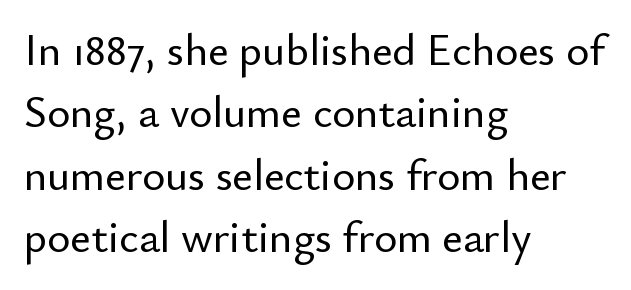
Q: Is the text italic (slanted)? A: No, it is upright.
Q: Is the typeface a serif or a sans-serif typeface? A: Sans-serif.
Q: Is the text underlined? A: No.
Q: How is the paragraph aligned? A: Left-aligned.
Q: Is the spacing between letters normal or unusually wide? A: Normal.
Q: Is the spacing between lines tight, normal or loose? A: Normal.
Q: Width (condensed, normal, or wide)? A: Normal.
Q: Stroke contrast? A: Low.
Q: x-height? A: Small.
Q: Monospaced? A: No.
